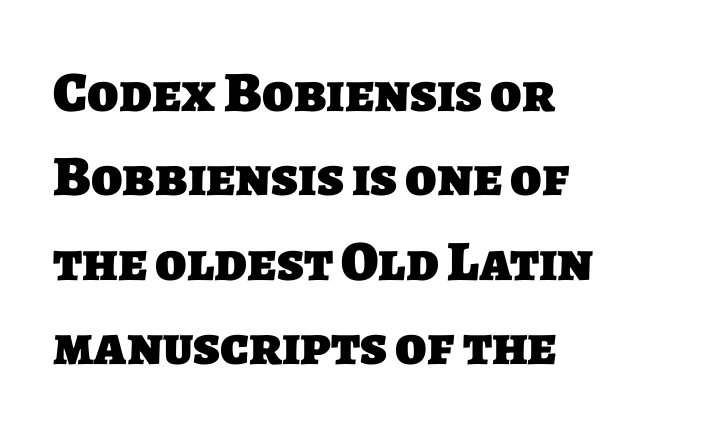
The image shows 57 px heavy sans-serif type; set left-aligned, normal line spacing (1.48x), normal letter spacing, not underlined; low stroke contrast and a large x-height.
